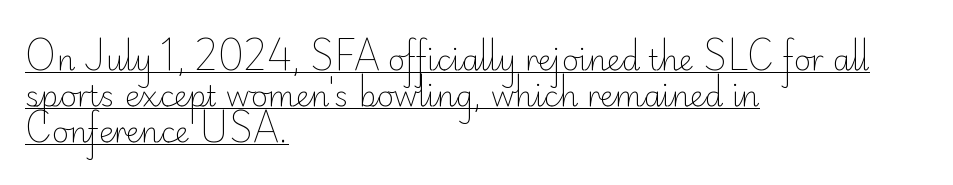
The image shows 29 px light sans-serif type, upright; set left-aligned, line spacing 1.24x, normal letter spacing, underlined; low stroke contrast and a small x-height.
